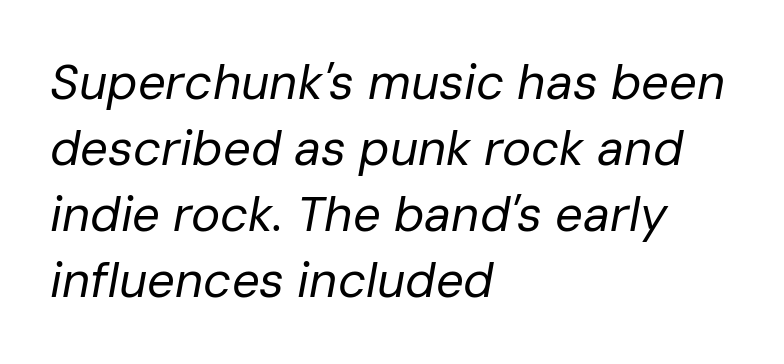
A classic flush-left, rag-right setting is used for this passage. The letters are slanted; this is an italic face. The rendering keeps characters at their native spacing. Note the varied advance widths — an 'i' is clearly narrower than an 'm'.
